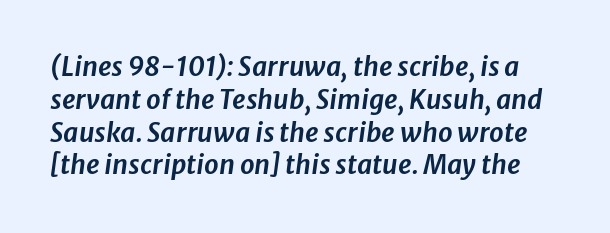
Q: Is the text italic (slanted)? A: Yes, it leans right by about 8 degrees.
Q: Is the text underlined? A: No.
Q: Is the spacing between letters normal or unusually wide? A: Normal.
Q: Is the spacing between lines tight, normal or loose? A: Normal.
